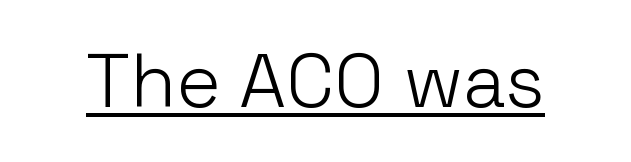
Upright lettering throughout. Observe the ordinary spacing: letters are neighbours, not strangers. The sample's only ornament is a line tracing under the words. The rendering shows plain stroke endings on the letterforms — a sans-serif design. On a weight scale, this lands at 450 or below.
